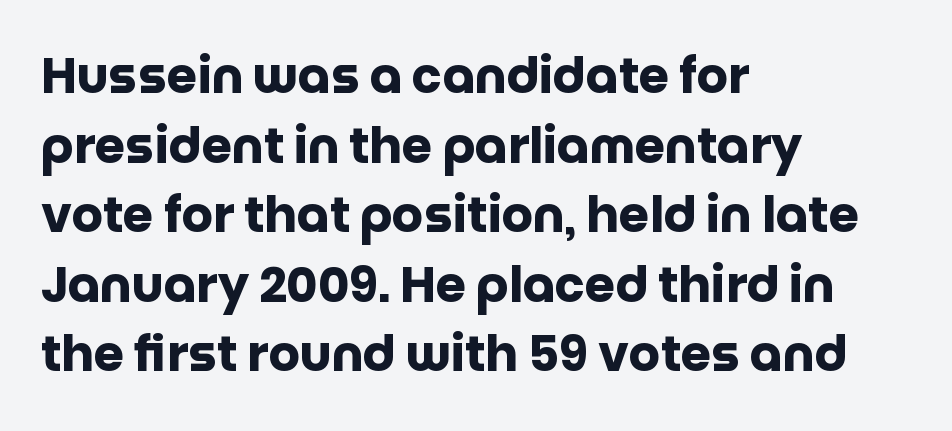
Q: Is the text bold? A: Yes.
Q: Is the text italic (slanted)? A: No, it is upright.
Q: Is the typeface a serif or a sans-serif typeface? A: Sans-serif.
Q: Is the text underlined? A: No.
Q: How is the paragraph aligned? A: Left-aligned.
Q: Is the spacing between letters normal or unusually wide? A: Normal.
Q: Is the spacing between lines tight, normal or loose? A: Normal.
Q: Width (condensed, normal, or wide)? A: Normal.
Q: Stroke contrast? A: Low.
Q: x-height? A: Large.
Q: Monospaced? A: No.
